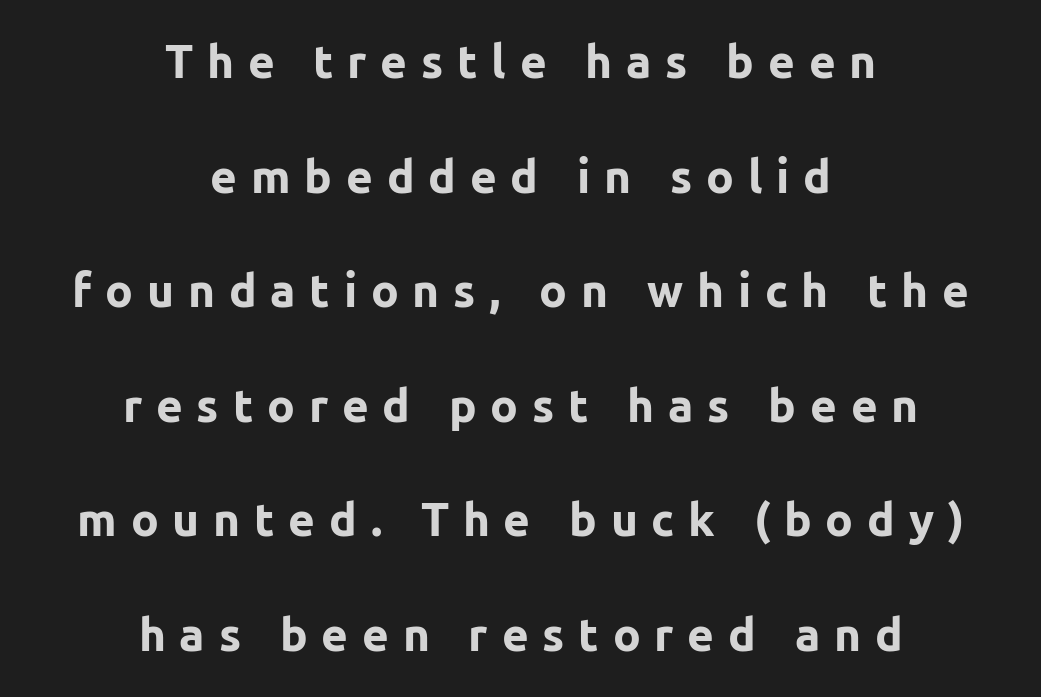
{"serif": "no", "italic": "no", "bold": "yes", "weight": "bold", "width": "normal", "stroke_contrast": "low", "x_height": "medium", "monospaced": "no", "underline": "no", "align": "center", "line_spacing": "loose", "line_spacing_ratio": 2.49, "letter_spacing": "wide", "letter_spacing_em": 0.3, "glyph_px": 46}
